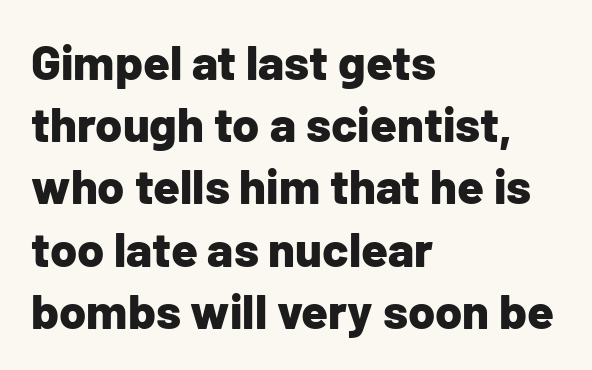
Q: Is the text bold? A: Yes.
Q: Is the text italic (slanted)? A: No, it is upright.
Q: Is the typeface a serif or a sans-serif typeface? A: Sans-serif.
Q: Is the text underlined? A: No.
Q: How is the paragraph aligned? A: Left-aligned.
Q: Is the spacing between letters normal or unusually wide? A: Normal.
Q: Is the spacing between lines tight, normal or loose? A: Normal.
Q: Width (condensed, normal, or wide)? A: Normal.
Q: Stroke contrast? A: Low.
Q: x-height? A: Medium.
Q: Monospaced? A: No.
